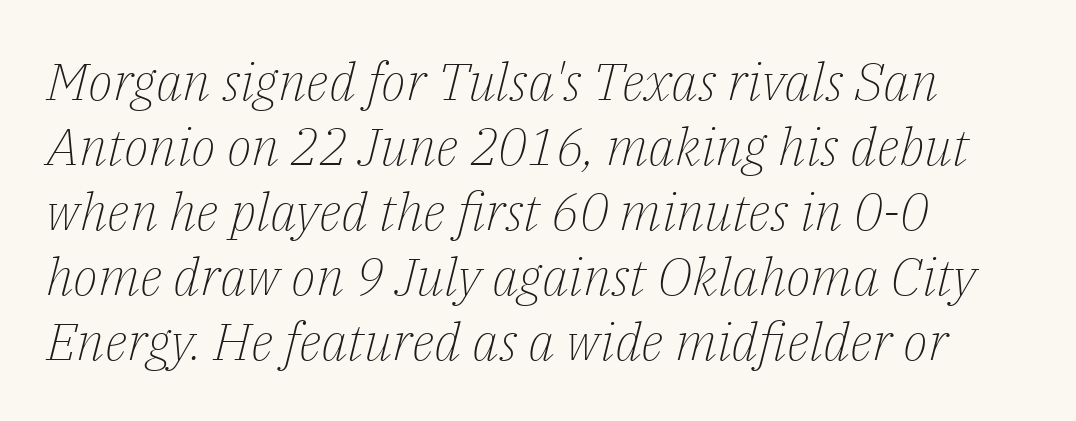
The passage shown leans; its letterforms are oblique. The horizontal fit of the characters is conventional and even. The gap between lines stays unmarked. Summary of weight: not heavy and not bold. Looks like regular typesetting: each glyph gets only the width it needs. Is the block centered? No — it sits flush against the left margin.
